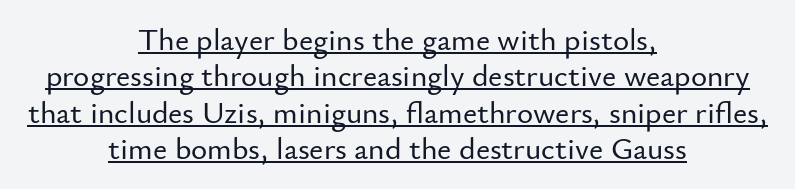
Q: Is the text italic (slanted)? A: No, it is upright.
Q: Is the typeface a serif or a sans-serif typeface? A: Sans-serif.
Q: Is the text underlined? A: Yes.
Q: How is the paragraph aligned? A: Centered.
Q: Is the spacing between letters normal or unusually wide? A: Normal.
Q: Width (condensed, normal, or wide)? A: Normal.
Q: Stroke contrast? A: Low.
Q: x-height? A: Small.
Q: Monospaced? A: No.
